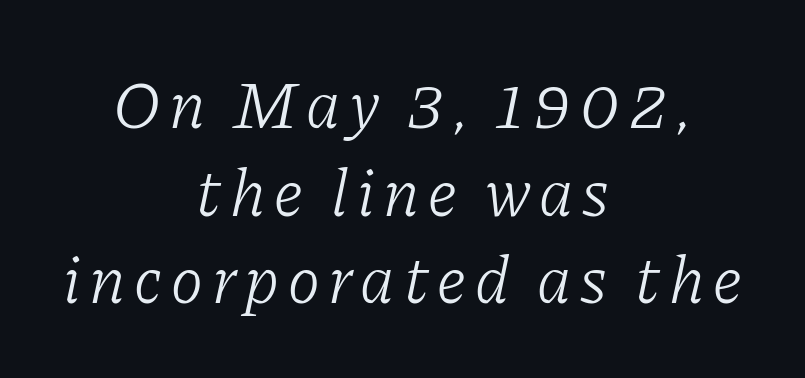
The image shows 68 px light serif type, italic (leaning right); set centered, normal line spacing (1.29x), not underlined; low stroke contrast and a medium x-height.
